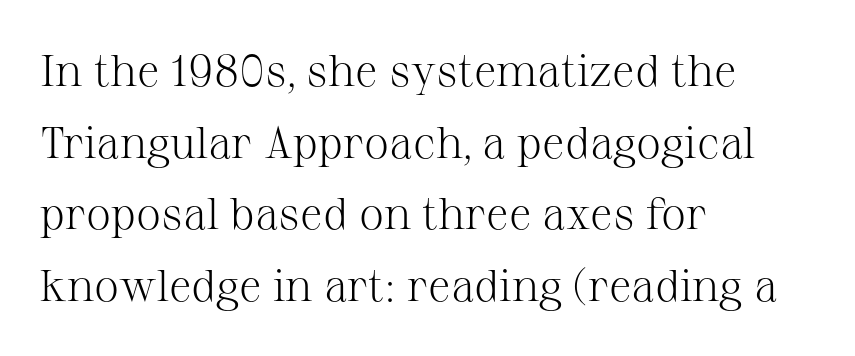
{"serif": "yes", "italic": "no", "bold": "no", "weight": "light", "width": "normal", "stroke_contrast": "medium", "x_height": "medium", "monospaced": "no", "underline": "no", "align": "left", "line_spacing": "normal", "line_spacing_ratio": 1.59, "letter_spacing": "normal", "letter_spacing_em": 0.0, "glyph_px": 45}
